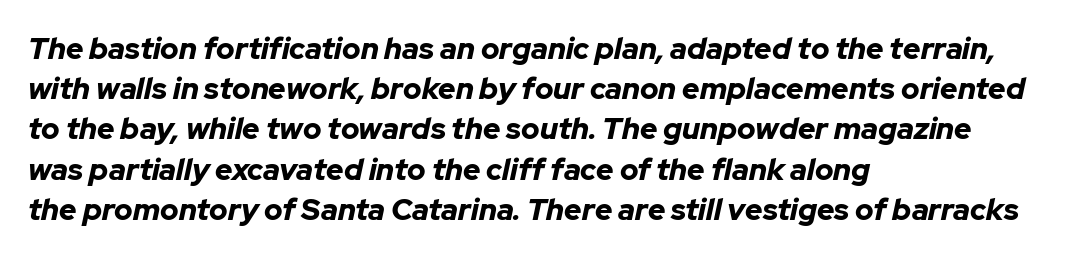
The image shows 30 px bold type, italic (leaning right); set left-aligned, normal line spacing (1.34x), normal letter spacing, not underlined; low stroke contrast and a medium x-height.
